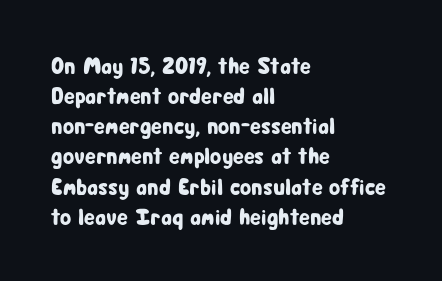
The image shows 23 px text type, upright; set left-aligned, normal line spacing (1.31x), normal letter spacing, not underlined.
